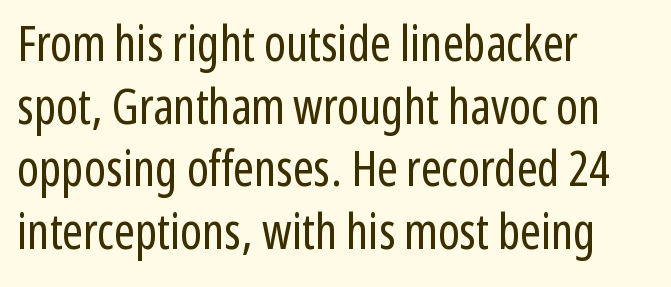
The image shows 49 px regular-weight, condensed sans-serif type, upright; set left-aligned, normal line spacing (1.28x), normal letter spacing, not underlined; low stroke contrast and a medium x-height.
